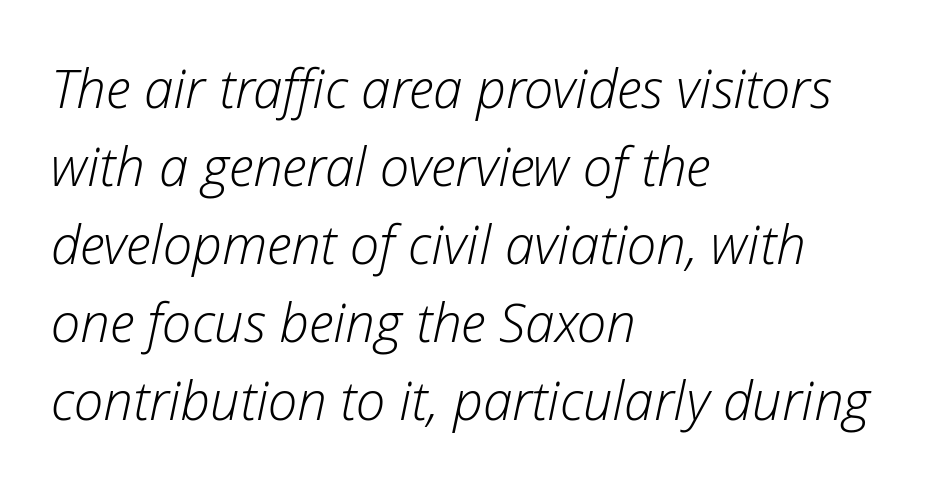
Q: Is the text bold? A: No.
Q: Is the text italic (slanted)? A: Yes, it leans right by about 12 degrees.
Q: Is the text underlined? A: No.
Q: How is the paragraph aligned? A: Left-aligned.
Q: Is the spacing between letters normal or unusually wide? A: Normal.
Q: Is the spacing between lines tight, normal or loose? A: Normal.
Q: Width (condensed, normal, or wide)? A: Normal.
Q: Stroke contrast? A: Low.
Q: x-height? A: Medium.
Q: Monospaced? A: No.
